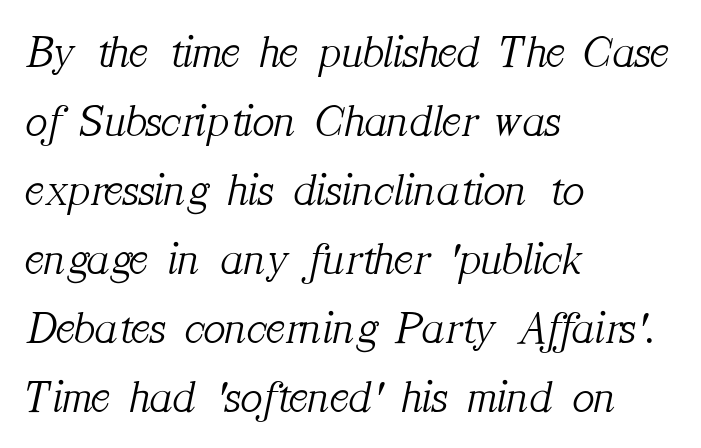
{"serif": "yes", "italic": "yes", "lean": "right", "slant_degrees": 12, "bold": "no", "weight": "light", "width": "normal", "stroke_contrast": "medium", "x_height": "medium", "monospaced": "no", "underline": "no", "align": "left", "line_spacing": "normal", "line_spacing_ratio": 1.5, "letter_spacing": "normal", "letter_spacing_em": 0.0, "glyph_px": 46}
